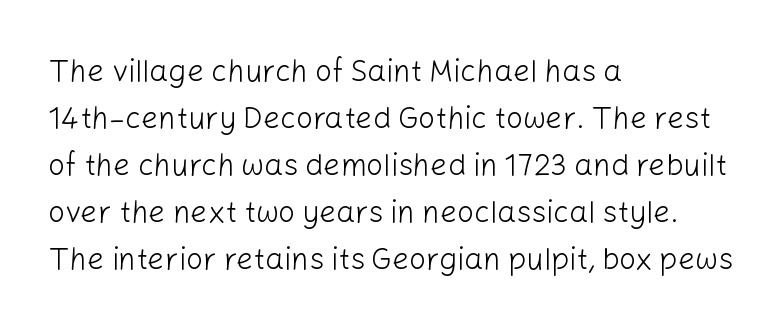
A roman cut, with each character standing at attention. Here the designer chose a conventional face with non-uniform glyph widths. Plain, unruled lines of type. The block of text has a typical density, with ordinary space between rows. The face used here is a sans, in the tradition of grotesques and geometrics. Line starts are locked; line ends wander.
